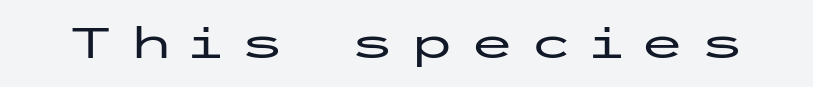
Plain, unruled lines of type. A typesetter would call this heavily tracked-out type. Rendered with straight, roman letterforms. Letterform terminals end flat and unadorned throughout the passage.
